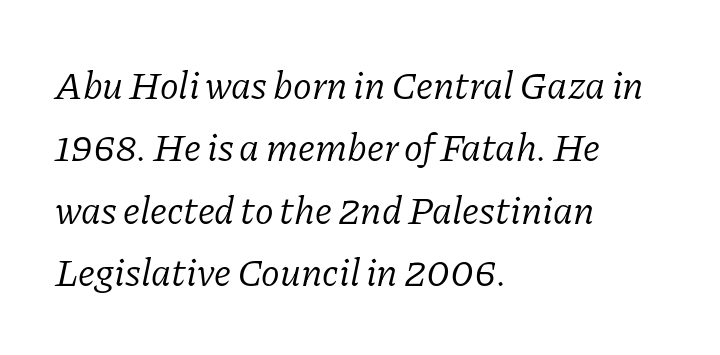
Q: Is the text bold? A: No.
Q: Is the text italic (slanted)? A: Yes, it leans right by about 11 degrees.
Q: Is the typeface a serif or a sans-serif typeface? A: Serif.
Q: Is the text underlined? A: No.
Q: How is the paragraph aligned? A: Left-aligned.
Q: Is the spacing between letters normal or unusually wide? A: Normal.
Q: Is the spacing between lines tight, normal or loose? A: Normal.
Q: Width (condensed, normal, or wide)? A: Normal.
Q: Stroke contrast? A: Low.
Q: x-height? A: Medium.
Q: Monospaced? A: No.
